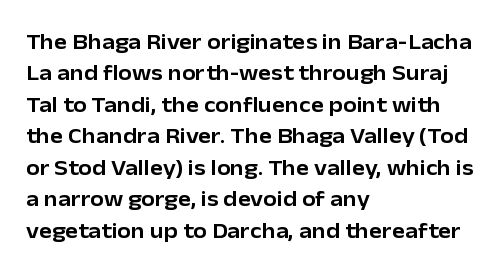
Quick note: underline off. Interline gaps are of average width in this sample. Notice how the stems are strictly vertical — no italics here. How are the letters spaced? Ordinarily, with no added tracking. The lines are quadded left.
